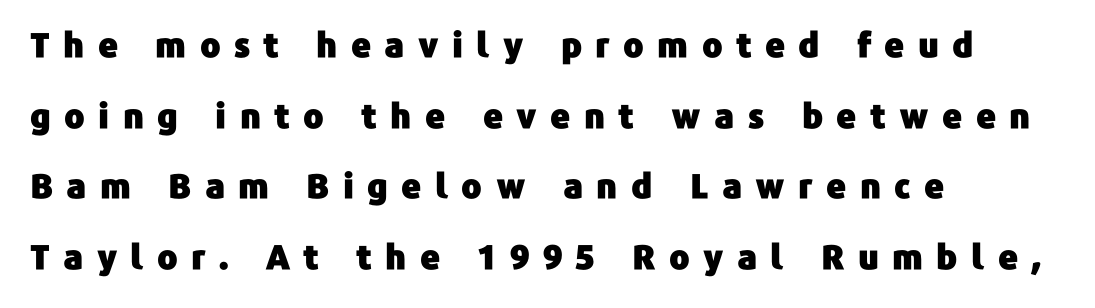
The image shows 34 px sans-serif type, upright; set left-aligned, loose line spacing (2.08x), unusually wide letter spacing (+0.39 em), not underlined; low stroke contrast and a medium x-height.
